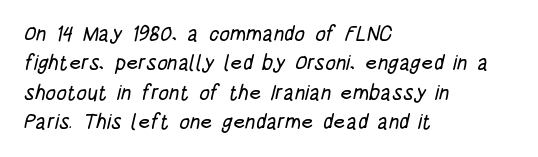
{"underline": "no", "align": "left", "line_spacing": "normal", "line_spacing_ratio": 1.4, "letter_spacing": "normal", "letter_spacing_em": 0.0, "glyph_px": 21}
